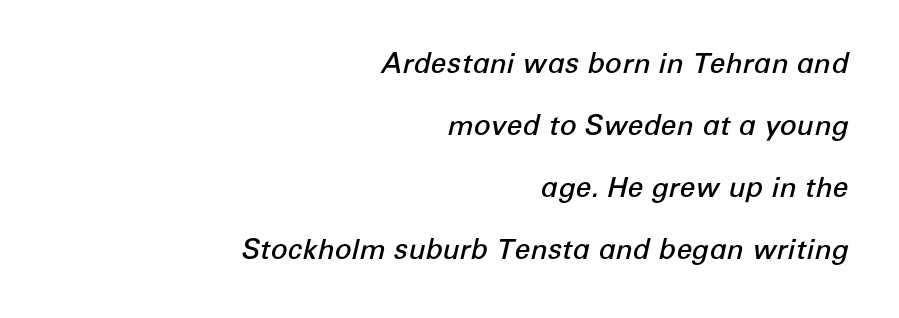
Characters follow at the spacing the type designer built in. The setting favours the right margin, as signatures and pull-quotes sometimes do. Each letter keeps its own natural width here, so spacing adapts to shape. Tall strokes in this sample are angled rather than plumb.
